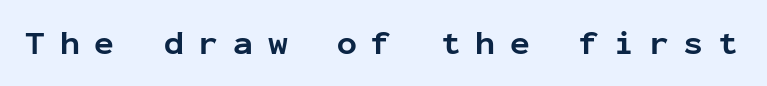
Q: Is the text bold? A: Yes.
Q: Is the text italic (slanted)? A: No, it is upright.
Q: Is the typeface a serif or a sans-serif typeface? A: Sans-serif.
Q: Is the text underlined? A: No.
Q: Is the spacing between letters normal or unusually wide? A: Unusually wide.
Q: Width (condensed, normal, or wide)? A: Normal.
Q: Stroke contrast? A: Low.
Q: x-height? A: Medium.
Q: Monospaced? A: Yes.
